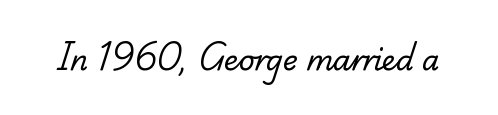
The image shows 28 px regular-weight serif type; set normal letter spacing, not underlined; low stroke contrast and a small x-height.
